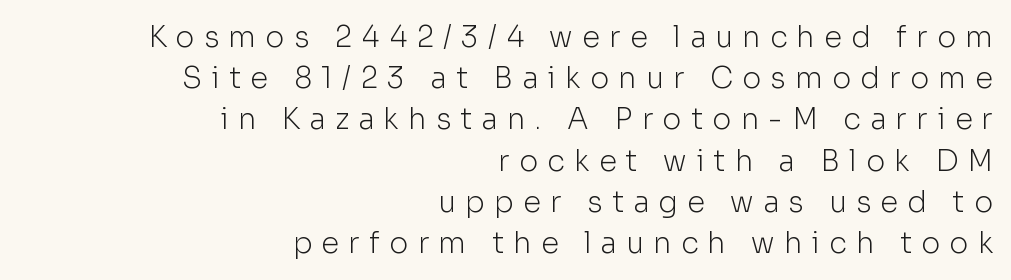
{"serif": "no", "italic": "no", "bold": "no", "weight": "light", "width": "normal", "stroke_contrast": "low", "x_height": "medium", "monospaced": "no", "underline": "no", "align": "right", "line_spacing": "normal", "line_spacing_ratio": 1.42, "letter_spacing": "wide", "letter_spacing_em": 0.32, "glyph_px": 29}
